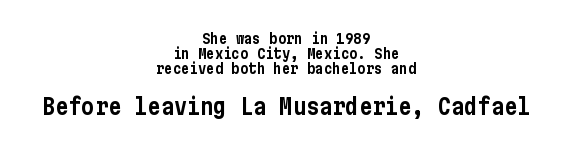
{"italic": "no", "underline": "no", "align": "center", "line_spacing": "tight", "line_spacing_ratio": 1.08, "letter_spacing": "normal", "letter_spacing_em": 0.0, "larger_block": "second", "size_ratio": 1.57, "glyph_px": 22}
